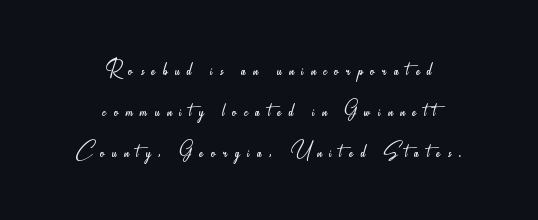
{"bold": "no", "underline": "no", "align": "center", "line_spacing": "normal", "line_spacing_ratio": 1.51, "letter_spacing": "wide", "letter_spacing_em": 0.28, "glyph_px": 27}
